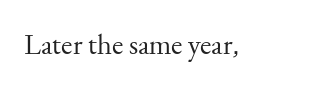
{"serif": "yes", "italic": "no", "bold": "no", "weight": "regular", "width": "normal", "stroke_contrast": "medium", "x_height": "small", "monospaced": "no", "underline": "no", "letter_spacing": "normal", "letter_spacing_em": 0.0, "glyph_px": 29}
